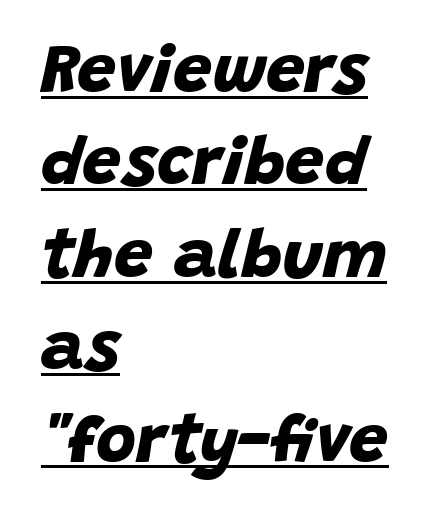
Q: Is the text bold? A: Yes.
Q: Is the typeface a serif or a sans-serif typeface? A: Sans-serif.
Q: Is the text underlined? A: Yes.
Q: How is the paragraph aligned? A: Left-aligned.
Q: Is the spacing between letters normal or unusually wide? A: Normal.
Q: Is the spacing between lines tight, normal or loose? A: Normal.
Q: Width (condensed, normal, or wide)? A: Normal.
Q: Stroke contrast? A: Low.
Q: x-height? A: Large.
Q: Monospaced? A: No.
